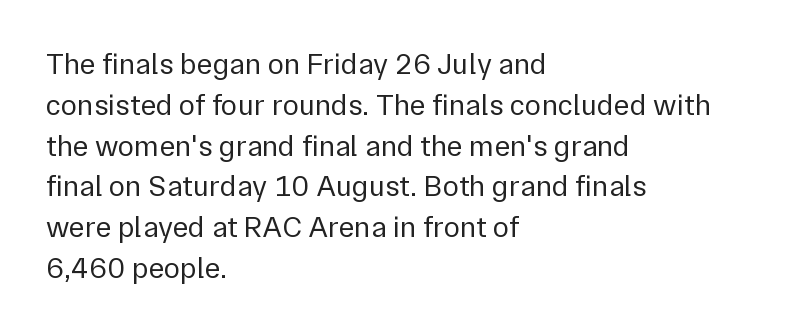
Varying glyph widths throughout — classic text-font behaviour. The typography opts for an upright posture over an oblique one. Each line starts at the same left margin while the right side varies. Ink coverage per letter is moderate at most.
